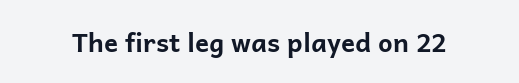
Only glyphs here, with clear space below each row. Rendered with straight, roman letterforms. The glyphs have the mass of a bold cut. Observe the ordinary spacing: letters are neighbours, not strangers.
